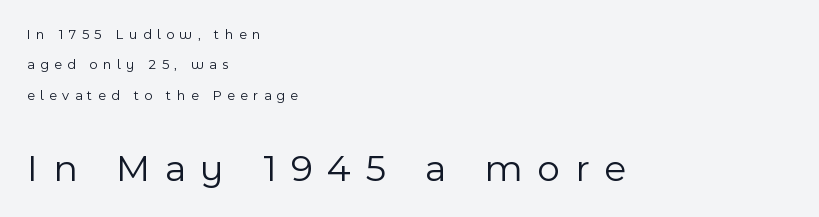
The rendering uses natural spacing where letterforms have individual widths. The following chunk of copy outweighs the initial chunk in type size. Unbolded letterforms with no extra heft. In CSS terms this would be text-align: left. A typesetter would call this leading open, well beyond the default. Underlining? Definitely not there.
